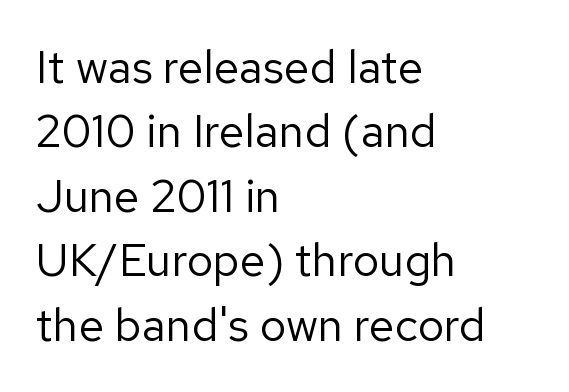
{"serif": "no", "italic": "no", "bold": "no", "weight": "regular", "width": "normal", "stroke_contrast": "low", "x_height": "medium", "monospaced": "no", "underline": "no", "align": "left", "line_spacing": "normal", "line_spacing_ratio": 1.4, "letter_spacing": "normal", "letter_spacing_em": 0.0, "glyph_px": 46}
